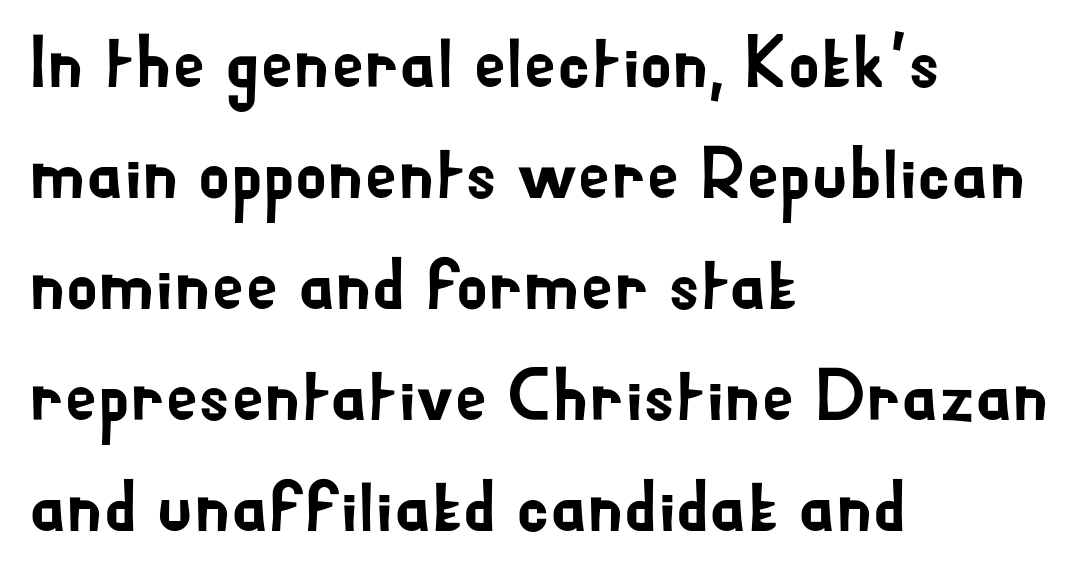
The rendering keeps characters at their native spacing. Descenders hang freely into open space. Each letter's strokes conclude bluntly, with no projecting serifs. Italic? Not at all — the glyphs are vertical. What's the leading like? Ordinary, nothing unusual. Short and long lines alike share a common starting point at left.
